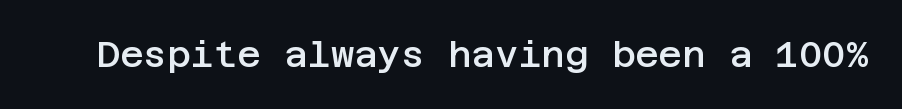
Each word holds together tightly as a unit, with standard inter-letter gaps. A bare baseline throughout the passage. Is the type bold? Partly — it's a semibold, heavier than regular but not fully bold. The face used here is a sans, in the tradition of grotesques and geometrics.
